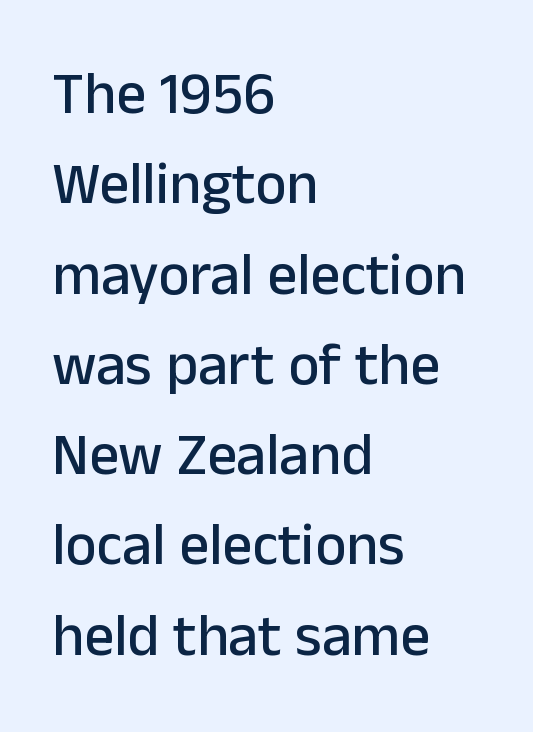
Varying glyph widths throughout — classic text-font behaviour. Horizontally, the lines are justified to the leading edge only. The strip under each line holds only bare page. This rendering leaves character spacing at its baseline value. Summary of vertical rhythm: regular, with standard interline spacing. In terms of posture, this sample is upright.
